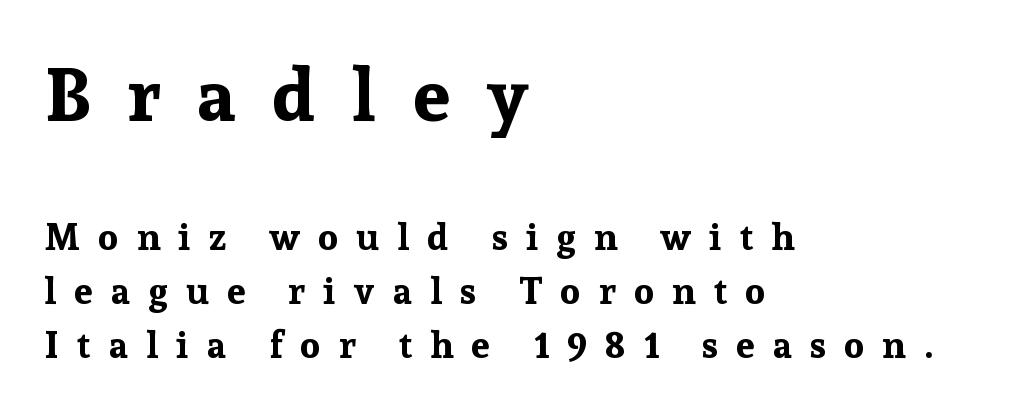
The image shows 74 px bold serif type, upright; set left-aligned, normal line spacing (1.46x), unusually wide letter spacing (+0.49 em), not underlined; the first (top) block is 2.0x larger; low stroke contrast and a medium x-height.
